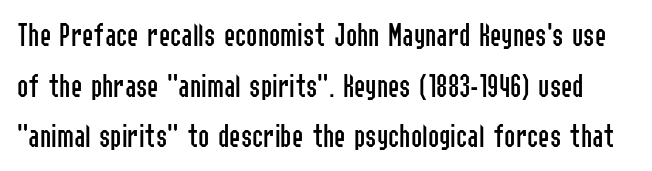
The image shows 34 px regular-weight, condensed sans-serif type, upright; set normal line spacing (1.49x), normal letter spacing, not underlined; low stroke contrast and a medium x-height.
